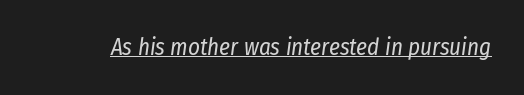
{"italic": "yes", "lean": "right", "slant_degrees": 8, "bold": "no", "underline": "yes", "letter_spacing": "normal", "letter_spacing_em": 0.0, "glyph_px": 23}
